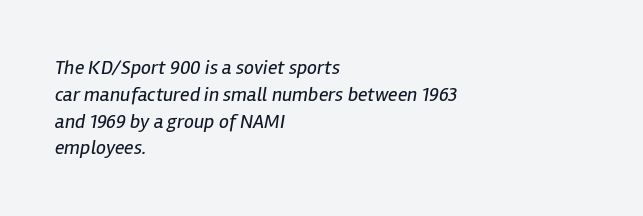
Words float on clear page, feet unadorned. Short note: letters normally spaced. This sample uses an oblique cut, with every glyph tilted off the vertical. Stroke thickness stays within the range of a standard reading face or lighter.
